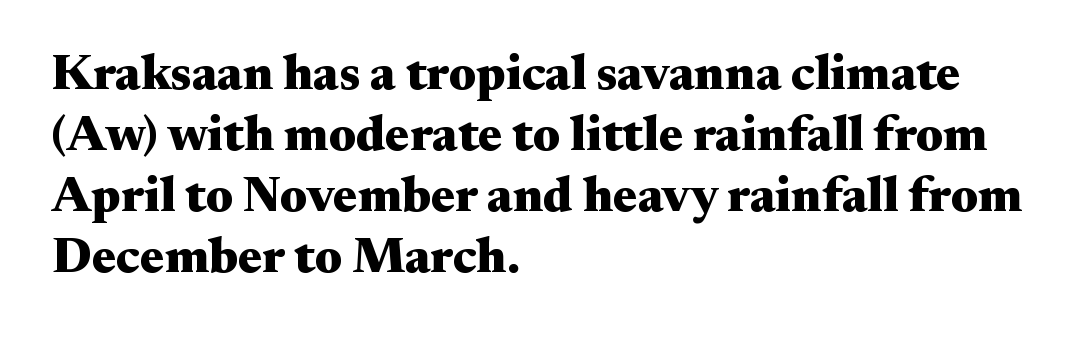
{"serif": "yes", "italic": "no", "bold": "yes", "weight": "heavy", "width": "wide", "stroke_contrast": "medium", "x_height": "small", "monospaced": "no", "underline": "no", "align": "left", "line_spacing_ratio": 1.22, "letter_spacing": "normal", "letter_spacing_em": 0.0, "glyph_px": 50}
